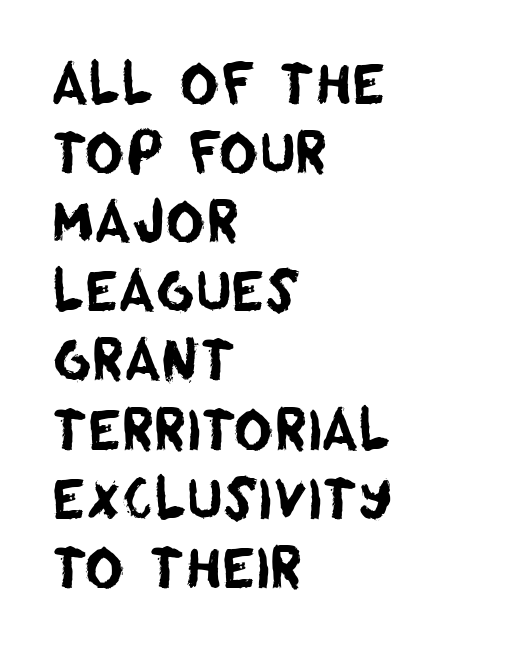
Q: Is the typeface a serif or a sans-serif typeface? A: Sans-serif.
Q: Is the text underlined? A: No.
Q: How is the paragraph aligned? A: Left-aligned.
Q: Is the spacing between letters normal or unusually wide? A: Normal.
Q: Is the spacing between lines tight, normal or loose? A: Normal.
Q: Width (condensed, normal, or wide)? A: Normal.
Q: Stroke contrast? A: Low.
Q: x-height? A: Large.
Q: Monospaced? A: No.
